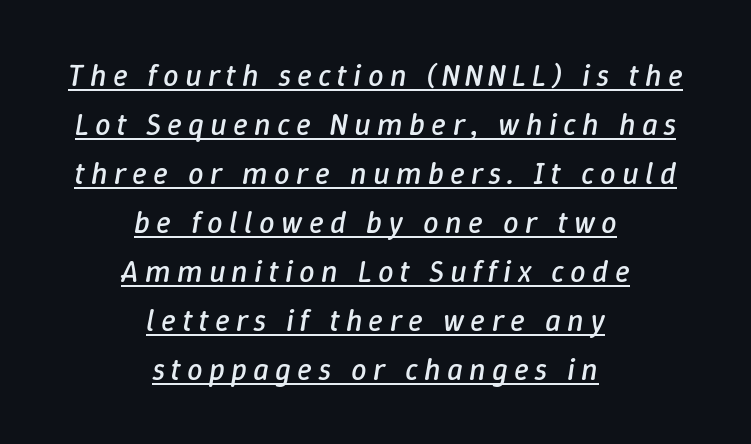
Q: Is the text bold? A: No.
Q: Is the text italic (slanted)? A: Yes, it leans right by about 9 degrees.
Q: Is the text underlined? A: Yes.
Q: How is the paragraph aligned? A: Centered.
Q: Is the spacing between letters normal or unusually wide? A: Unusually wide.
Q: Is the spacing between lines tight, normal or loose? A: Normal.
Q: Width (condensed, normal, or wide)? A: Normal.
Q: Stroke contrast? A: Low.
Q: x-height? A: Medium.
Q: Monospaced? A: No.
